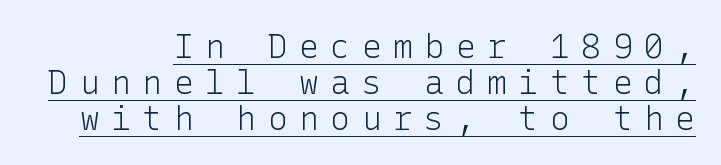
What kind of face is this? One without serifs — a sans. Beneath each row of characters lies a ruled line. No letter is thick-stroked: the sample isn't bold. The lines are packed closely together with very little leading.
